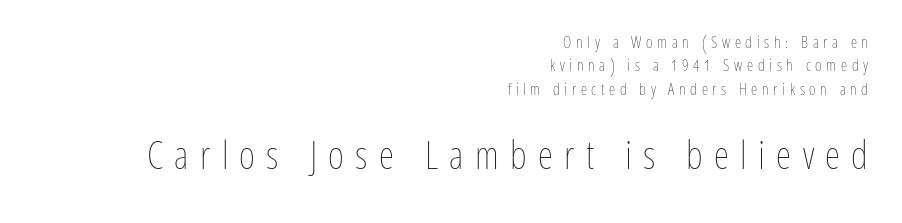
The image shows 39 px thin, condensed type, upright; set right-aligned, normal line spacing (1.46x), unusually wide letter spacing (+0.29 em), not underlined; the second (bottom) block is 2.44x larger; low stroke contrast and a medium x-height.
